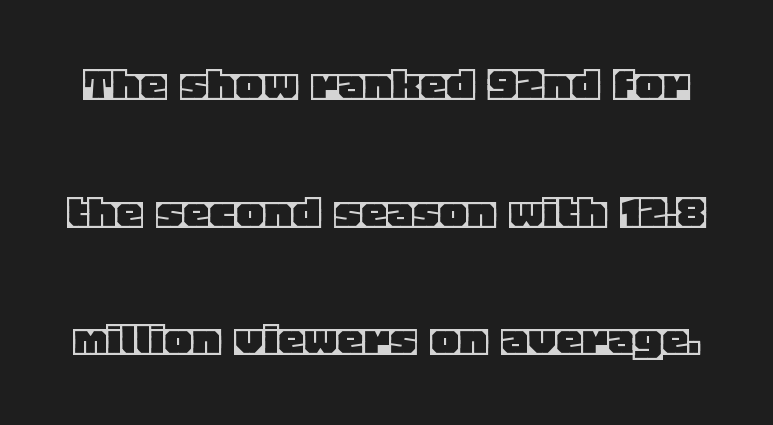
The letterforms sit shoulder to shoulder at normal distance. This sample has the flowing, uneven cadence of proportional lettering. A clean baseline with only descenders dipping below it. The designer dialed line spacing up above the default.
